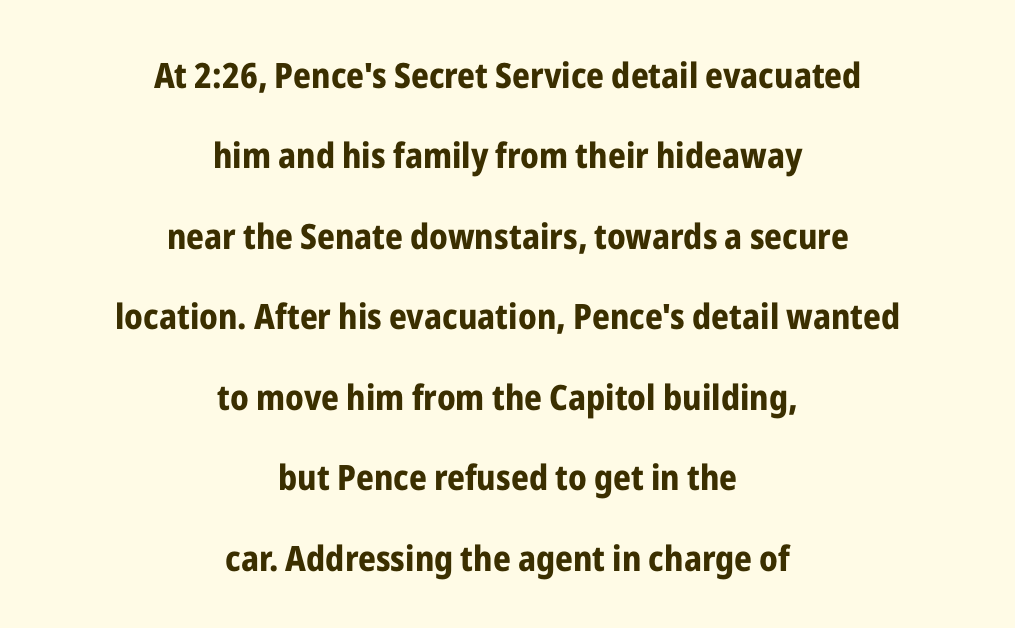
This rendering leaves character spacing at its baseline value. Varying glyph widths throughout — classic text-font behaviour. Nothing sits at the stroke ends, so this counts as sans-serif. Italic? Not at all — the glyphs are vertical. Each line is balanced around a shared central axis.
